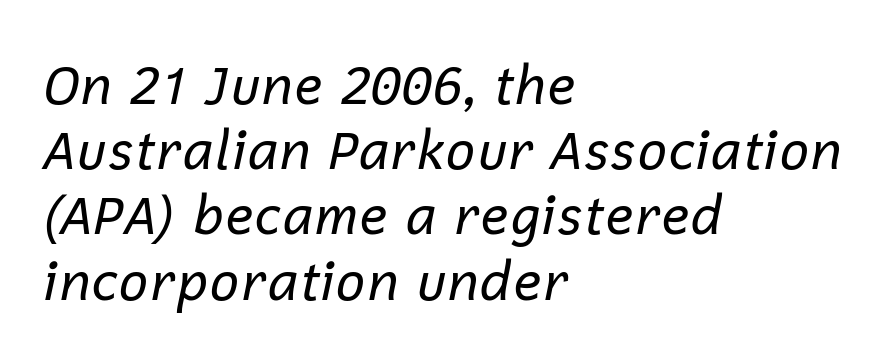
Q: Is the text bold? A: No.
Q: Is the text italic (slanted)? A: Yes, it leans right by about 12 degrees.
Q: Is the text underlined? A: No.
Q: How is the paragraph aligned? A: Left-aligned.
Q: Is the spacing between letters normal or unusually wide? A: Normal.
Q: Width (condensed, normal, or wide)? A: Normal.
Q: Stroke contrast? A: Low.
Q: x-height? A: Medium.
Q: Monospaced? A: No.
